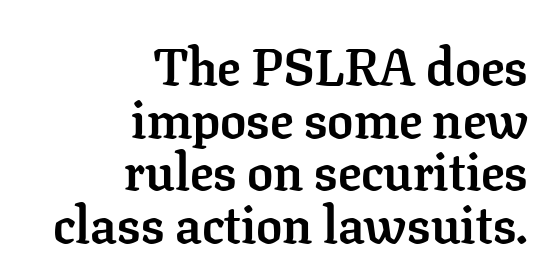
Q: Is the text bold? A: Yes.
Q: Is the text italic (slanted)? A: No, it is upright.
Q: Is the typeface a serif or a sans-serif typeface? A: Serif.
Q: Is the text underlined? A: No.
Q: How is the paragraph aligned? A: Right-aligned.
Q: Is the spacing between letters normal or unusually wide? A: Normal.
Q: Is the spacing between lines tight, normal or loose? A: Tight.
Q: Width (condensed, normal, or wide)? A: Normal.
Q: Stroke contrast? A: Low.
Q: x-height? A: Medium.
Q: Monospaced? A: No.
